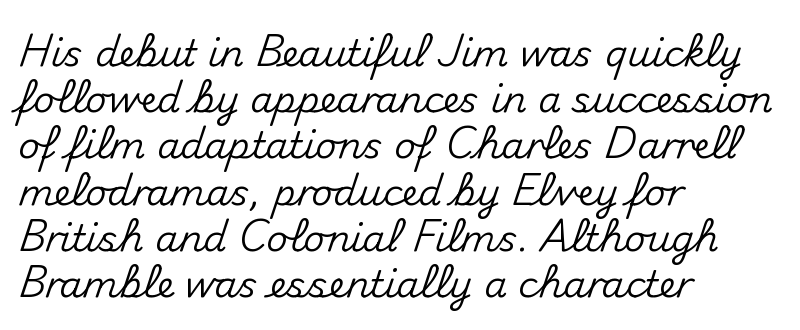
{"serif": "no", "width": "normal", "stroke_contrast": "medium", "x_height": "small", "monospaced": "no", "underline": "no", "align": "left", "line_spacing": "normal", "line_spacing_ratio": 1.25, "letter_spacing": "normal", "letter_spacing_em": 0.0, "glyph_px": 37}
